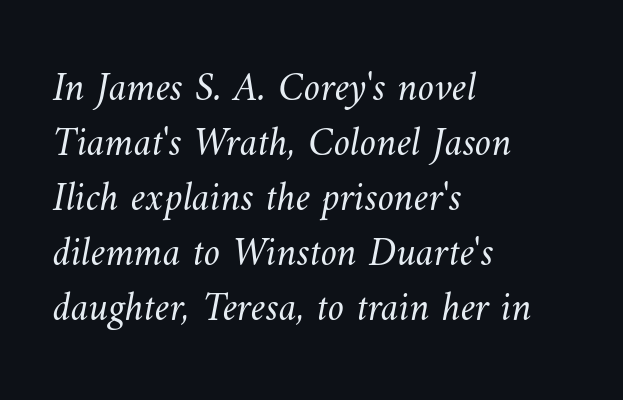
The image shows 41 px light type; set left-aligned, normal line spacing (1.34x), normal letter spacing, not underlined; medium stroke contrast and a small x-height.
